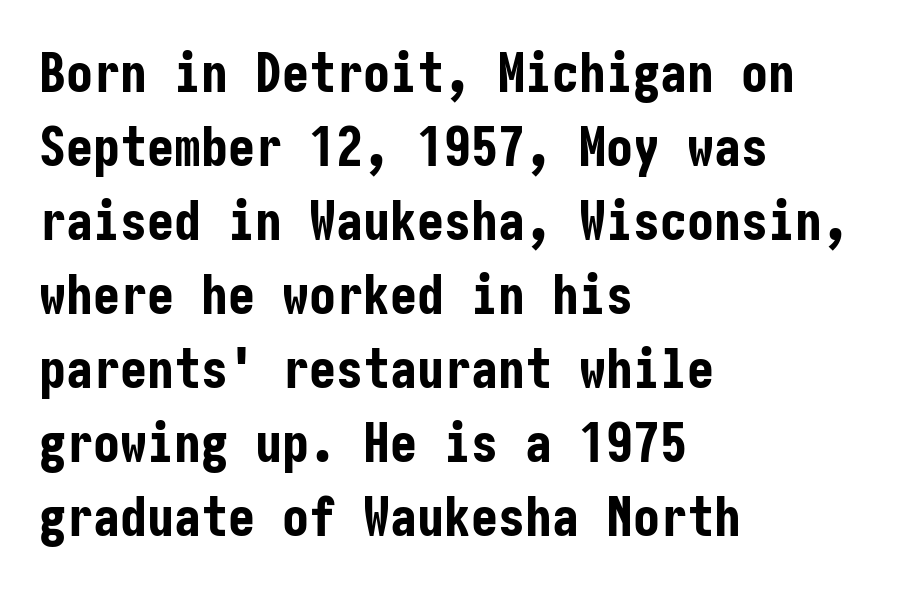
{"serif": "no", "italic": "no", "bold": "yes", "weight": "bold", "width": "condensed", "stroke_contrast": "low", "x_height": "medium", "underline": "no", "align": "left", "line_spacing": "normal", "line_spacing_ratio": 1.37, "letter_spacing": "normal", "letter_spacing_em": 0.0, "glyph_px": 54}
